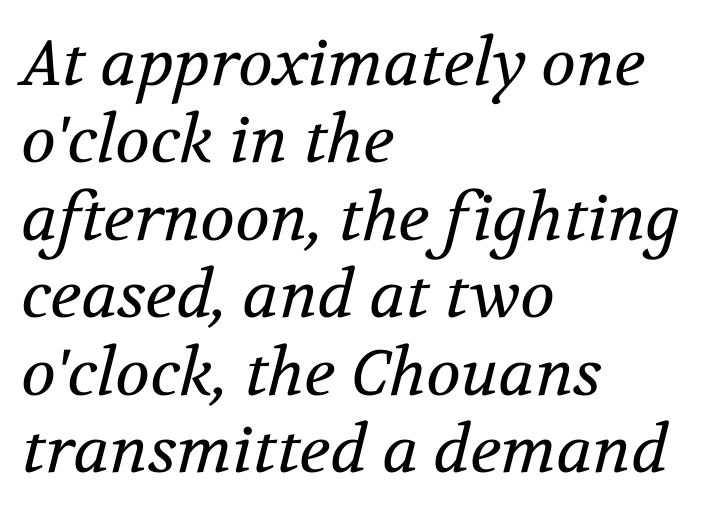
Q: Is the text bold? A: No.
Q: Is the text italic (slanted)? A: Yes, it leans right by about 12 degrees.
Q: Is the typeface a serif or a sans-serif typeface? A: Serif.
Q: Is the text underlined? A: No.
Q: How is the paragraph aligned? A: Left-aligned.
Q: Is the spacing between letters normal or unusually wide? A: Normal.
Q: Width (condensed, normal, or wide)? A: Normal.
Q: Stroke contrast? A: Medium.
Q: x-height? A: Medium.
Q: Monospaced? A: No.
